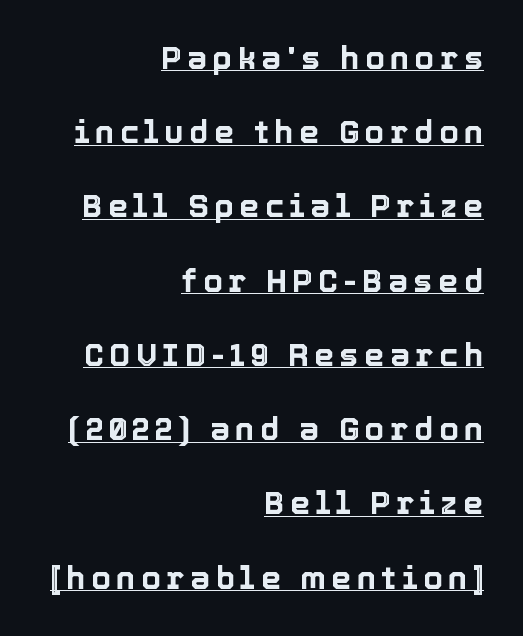
The image shows 32 px text type, upright; set right-aligned, loose line spacing (2.32x), underlined; a medium x-height.
